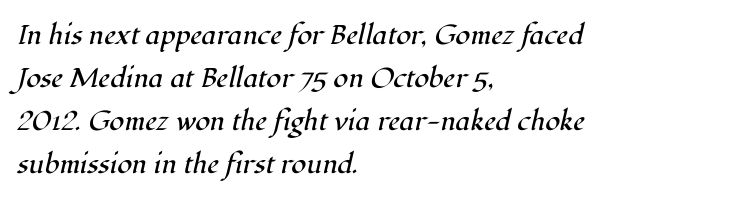
Q: Is the text bold? A: No.
Q: Is the text italic (slanted)? A: Yes, it leans right by about 12 degrees.
Q: Is the text underlined? A: No.
Q: How is the paragraph aligned? A: Left-aligned.
Q: Is the spacing between letters normal or unusually wide? A: Normal.
Q: Is the spacing between lines tight, normal or loose? A: Normal.
